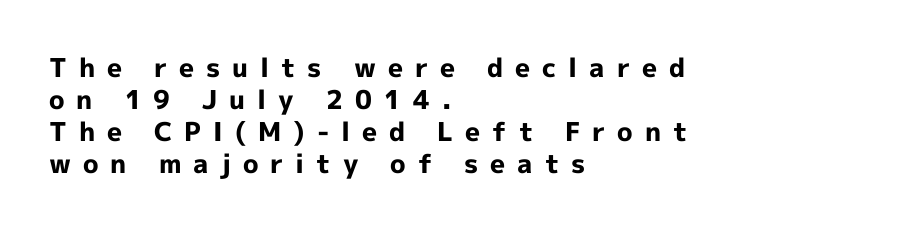
Q: Is the text bold? A: Yes.
Q: Is the text italic (slanted)? A: No, it is upright.
Q: Is the text underlined? A: No.
Q: How is the paragraph aligned? A: Left-aligned.
Q: Is the spacing between letters normal or unusually wide? A: Unusually wide.
